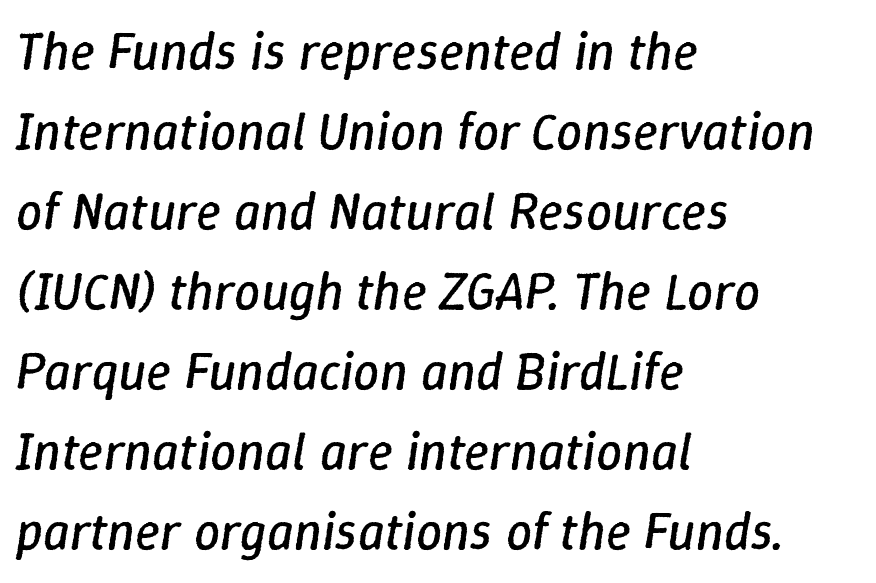
{"italic": "yes", "lean": "right", "slant_degrees": 9, "bold": "no", "weight": "regular", "width": "normal", "stroke_contrast": "low", "x_height": "medium", "monospaced": "no", "underline": "no", "align": "left", "line_spacing": "normal", "line_spacing_ratio": 1.54, "letter_spacing": "normal", "letter_spacing_em": 0.0, "glyph_px": 52}
